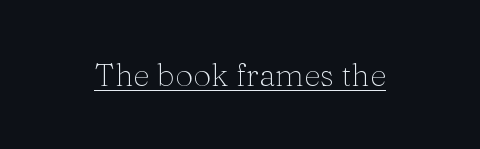
No chunkiness to these letters — they're not bold. The rendering keeps characters at their native spacing. A typesetter would label this face a serif. This is roman type, the default non-slanted kind. Note the varied advance widths — an 'i' is clearly narrower than an 'm'. Compared with undecorated copy, this sample adds a rule below the words.
